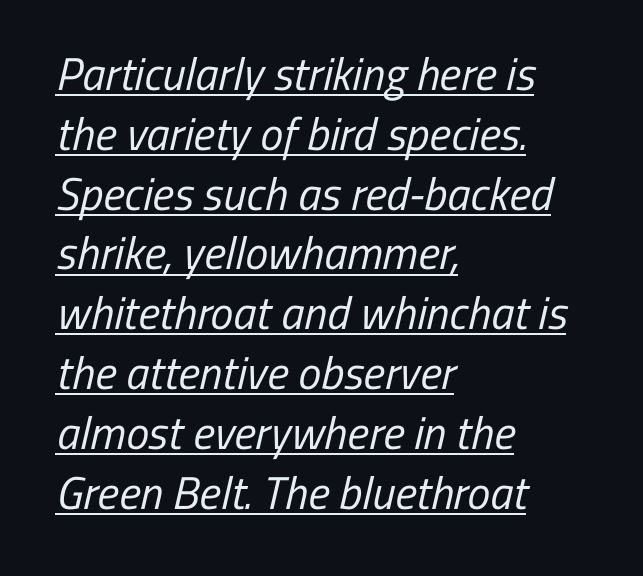
The image shows 46 px regular-weight, condensed sans-serif type; set left-aligned, normal line spacing (1.3x), normal letter spacing, underlined; low stroke contrast and a medium x-height.
